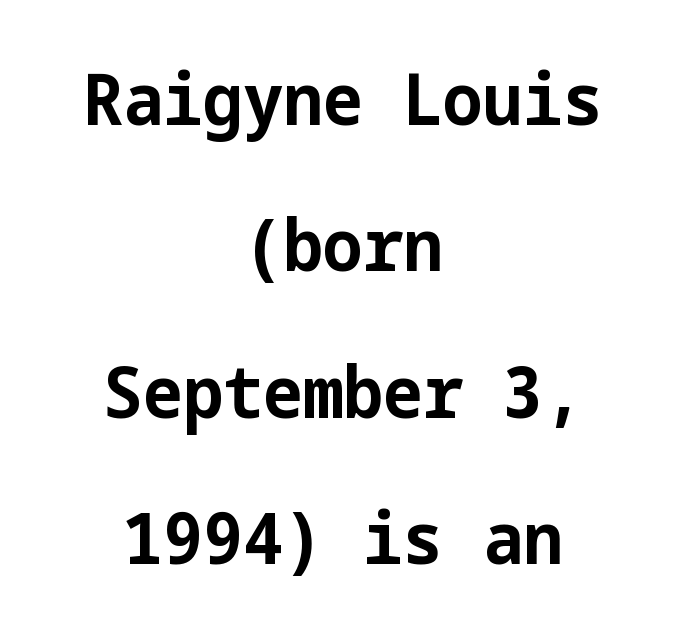
Q: Is the text bold? A: Yes.
Q: Is the text italic (slanted)? A: No, it is upright.
Q: Is the typeface a serif or a sans-serif typeface? A: Sans-serif.
Q: Is the text underlined? A: No.
Q: How is the paragraph aligned? A: Centered.
Q: Is the spacing between letters normal or unusually wide? A: Normal.
Q: Is the spacing between lines tight, normal or loose? A: Loose.
Q: Width (condensed, normal, or wide)? A: Normal.
Q: Stroke contrast? A: Low.
Q: x-height? A: Medium.
